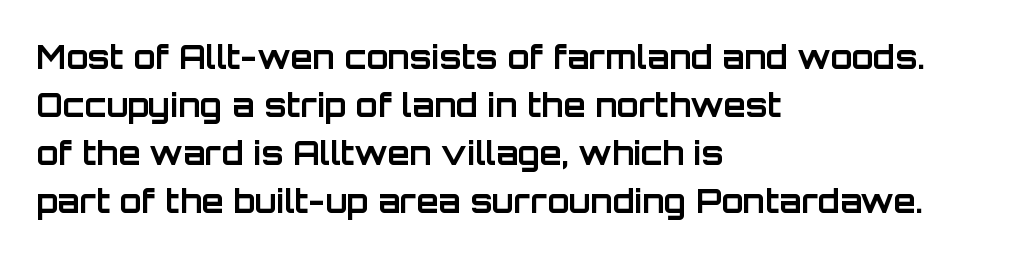
Nothing unusual about the tracking: characters are spaced as the font intends. Does the lettering tilt? It doesn't — this is upright. The passage shown stacks its lines at a standard gap. The face used here is proportionally spaced, like ordinary book or web type. Short and long lines alike share a common starting point at left. Thick stems and heavy bowls — unmistakably bold.
